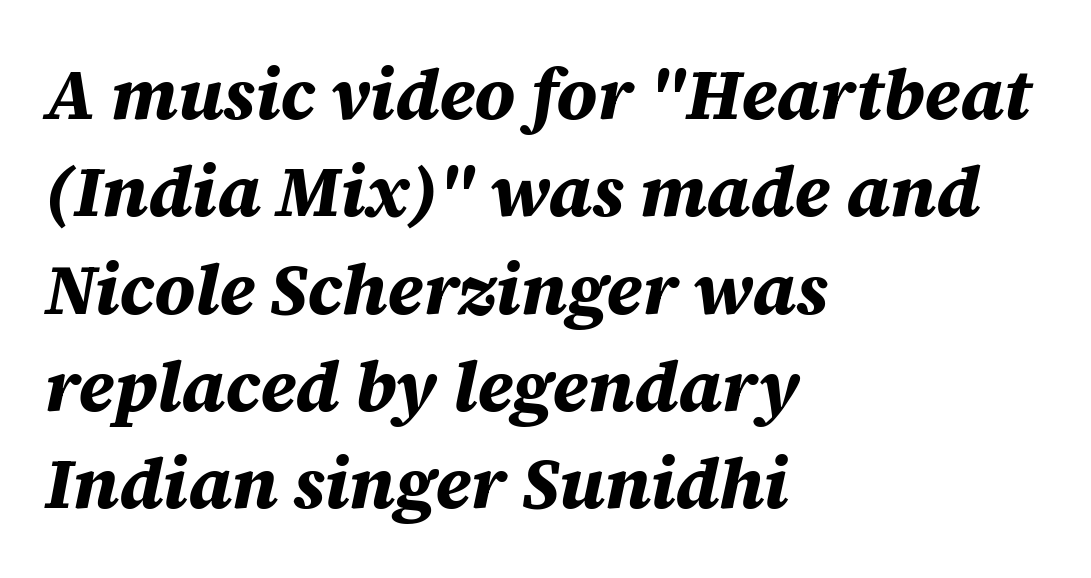
{"italic": "yes", "lean": "right", "slant_degrees": 12, "bold": "yes", "weight": "bold", "width": "normal", "stroke_contrast": "medium", "x_height": "large", "monospaced": "no", "underline": "no", "align": "left", "line_spacing": "normal", "line_spacing_ratio": 1.37, "letter_spacing": "normal", "letter_spacing_em": 0.0, "glyph_px": 71}
